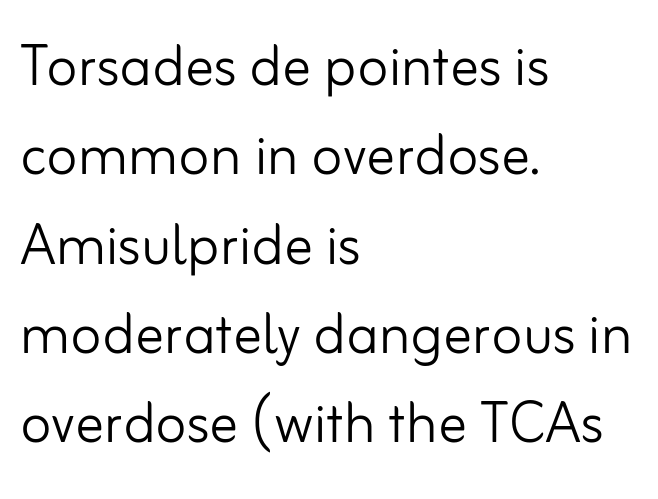
{"serif": "no", "italic": "no", "bold": "no", "weight": "light", "width": "normal", "stroke_contrast": "low", "x_height": "small", "monospaced": "no", "underline": "no", "align": "left", "line_spacing_ratio": 1.24, "letter_spacing": "normal", "letter_spacing_em": 0.0, "glyph_px": 72}
